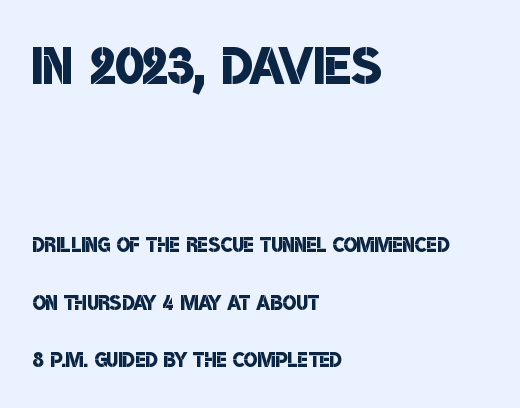
{"serif": "no", "bold": "semi", "weight": "semibold", "width": "condensed", "stroke_contrast": "low", "x_height": "large", "monospaced": "no", "underline": "no", "align": "left", "line_spacing": "loose", "line_spacing_ratio": 2.05, "letter_spacing": "normal", "letter_spacing_em": 0.0, "larger_block": "first", "size_ratio": 2.5, "glyph_px": 70}
